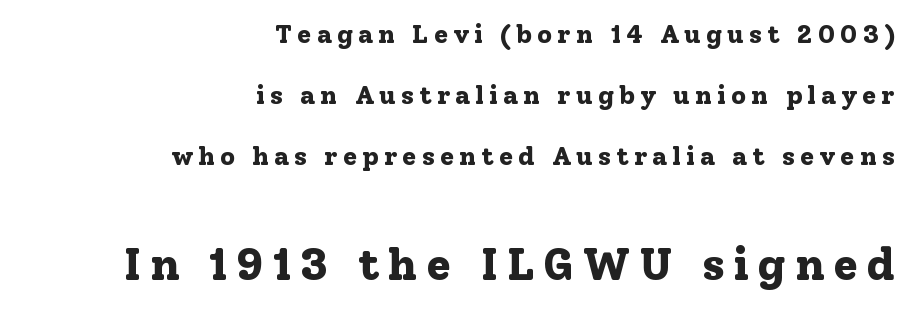
Alignment: flush right. Glance below the letters and you will spot only blank space. The designer dialed line spacing up above the default. These words are printed bold, with thick strokes throughout. Rendered with straight, roman letterforms.
